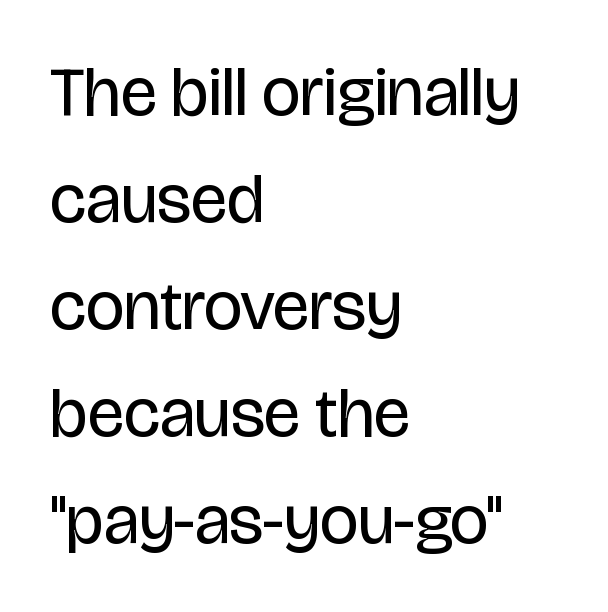
The image shows 69 px regular-weight, condensed sans-serif type, upright; set left-aligned, normal line spacing (1.55x), normal letter spacing, not underlined; low stroke contrast and a large x-height.
